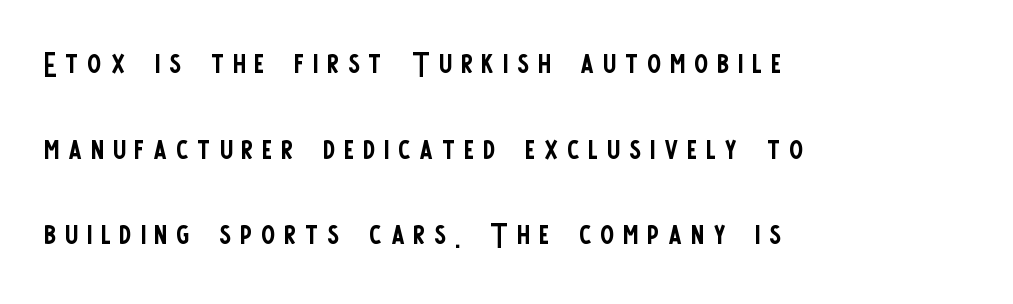
{"serif": "no", "italic": "no", "bold": "no", "weight": "regular", "width": "condensed", "stroke_contrast": "low", "x_height": "large", "monospaced": "no", "underline": "no", "align": "left", "line_spacing": "loose", "line_spacing_ratio": 2.09, "letter_spacing": "wide", "letter_spacing_em": 0.22, "glyph_px": 41}
